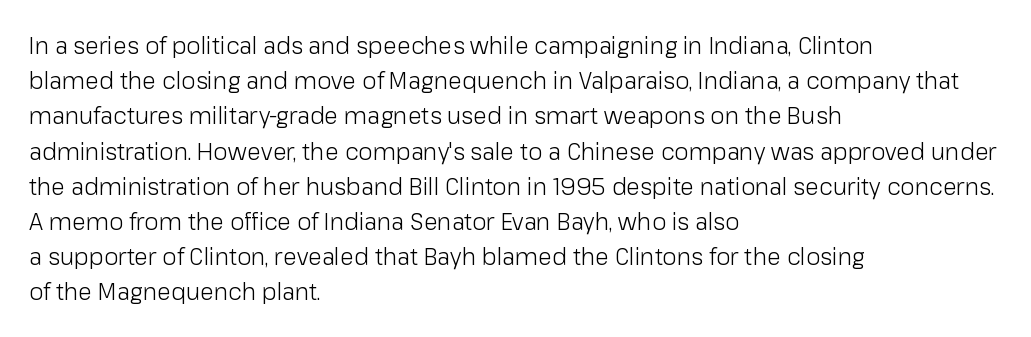
Q: Is the text bold? A: No.
Q: Is the text italic (slanted)? A: No, it is upright.
Q: Is the text underlined? A: No.
Q: How is the paragraph aligned? A: Left-aligned.
Q: Is the spacing between letters normal or unusually wide? A: Normal.
Q: Is the spacing between lines tight, normal or loose? A: Normal.
